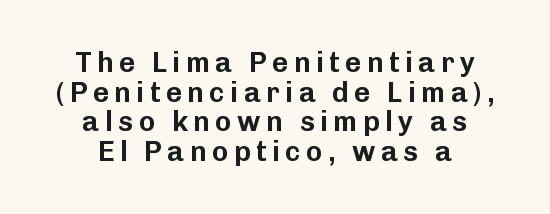
Q: Is the text italic (slanted)? A: No, it is upright.
Q: Is the typeface a serif or a sans-serif typeface? A: Sans-serif.
Q: Is the text underlined? A: No.
Q: How is the paragraph aligned? A: Centered.
Q: Is the spacing between lines tight, normal or loose? A: Tight.
Q: Width (condensed, normal, or wide)? A: Normal.
Q: Stroke contrast? A: Low.
Q: x-height? A: Medium.
Q: Monospaced? A: No.
